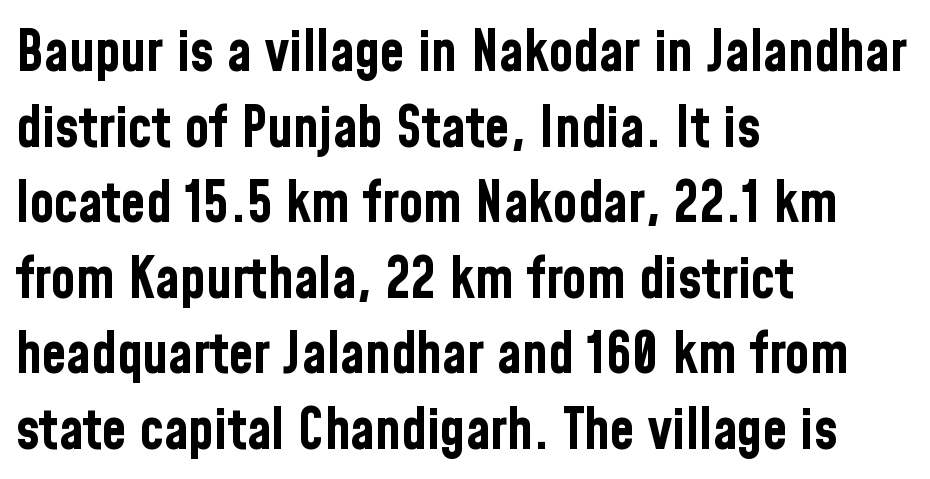
The face used here is proportionally spaced, like ordinary book or web type. Does extra space separate the letters? No, they use regular spacing. The passage shown stacks its lines at a standard gap. The rendering shows plain stroke endings on the letterforms — a sans-serif design. Characters remain perfectly vertical along every line. Underline: absent.
